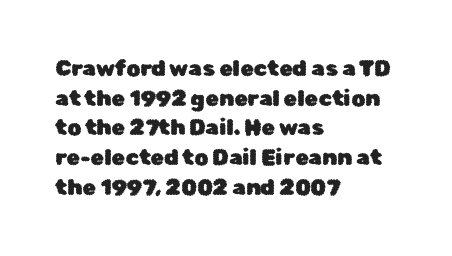
{"italic": "no", "underline": "no", "align": "left", "line_spacing": "normal", "line_spacing_ratio": 1.35, "letter_spacing": "normal", "letter_spacing_em": 0.0, "glyph_px": 22}
